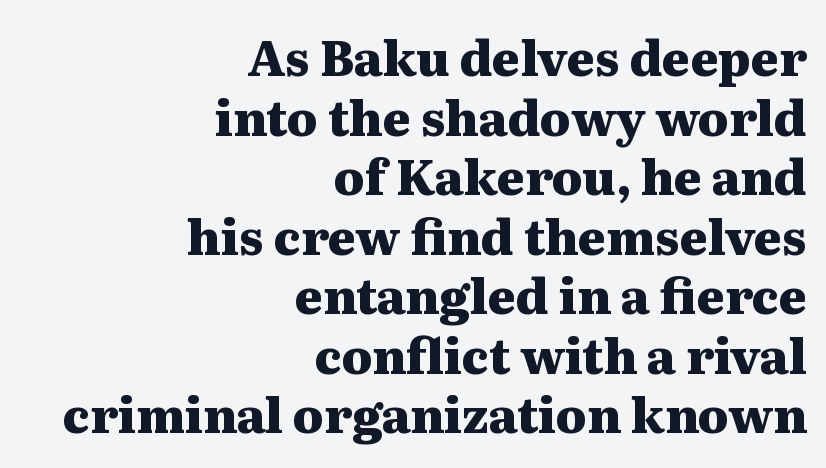
Q: Is the text bold? A: Yes.
Q: Is the text italic (slanted)? A: No, it is upright.
Q: Is the typeface a serif or a sans-serif typeface? A: Serif.
Q: Is the text underlined? A: No.
Q: How is the paragraph aligned? A: Right-aligned.
Q: Is the spacing between letters normal or unusually wide? A: Normal.
Q: Width (condensed, normal, or wide)? A: Wide.
Q: Stroke contrast? A: Medium.
Q: x-height? A: Medium.
Q: Monospaced? A: No.
